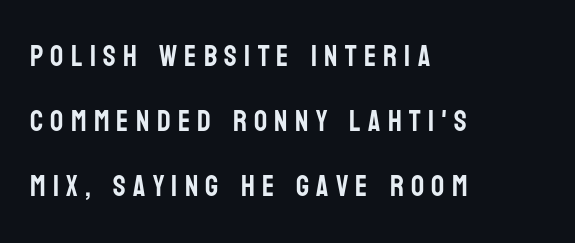
It's the straight-up-and-down kind of type. Compared with typical body copy, the letter spacing here is much looser. A typesetter would label this face a sans. Does the leading feel generous? Absolutely, it's lavish.
